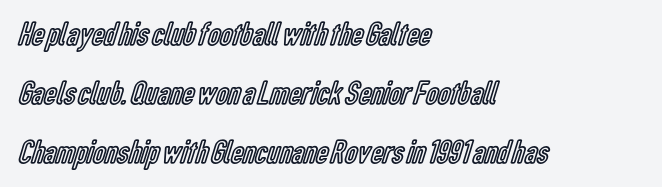
{"width": "condensed", "x_height": "medium", "monospaced": "no", "underline": "no", "align": "left", "line_spacing_ratio": 1.73, "letter_spacing": "normal", "letter_spacing_em": 0.0, "glyph_px": 34}
